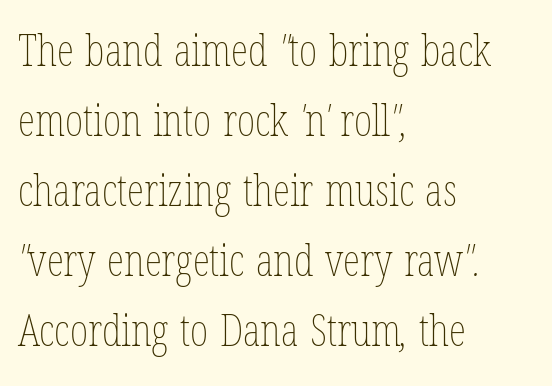
Q: Is the text bold? A: No.
Q: Is the text underlined? A: No.
Q: How is the paragraph aligned? A: Left-aligned.
Q: Is the spacing between letters normal or unusually wide? A: Normal.
Q: Is the spacing between lines tight, normal or loose? A: Normal.
Q: Width (condensed, normal, or wide)? A: Condensed.
Q: Stroke contrast? A: Low.
Q: x-height? A: Medium.
Q: Monospaced? A: No.
